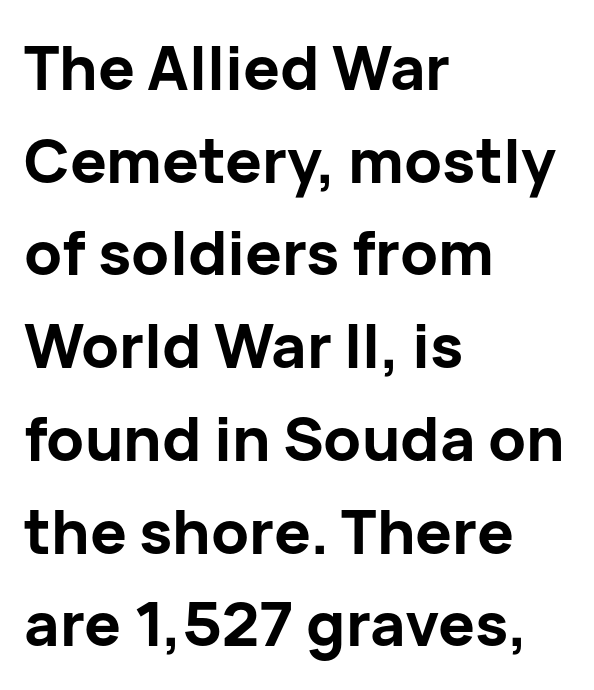
{"serif": "no", "italic": "no", "bold": "yes", "weight": "bold", "width": "normal", "stroke_contrast": "low", "x_height": "medium", "monospaced": "no", "underline": "no", "align": "left", "line_spacing": "normal", "line_spacing_ratio": 1.52, "letter_spacing": "normal", "letter_spacing_em": 0.0, "glyph_px": 61}
